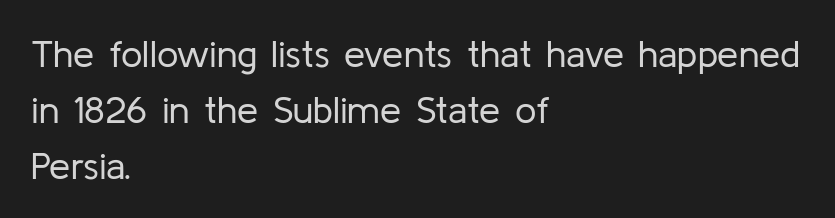
{"serif": "no", "italic": "no", "bold": "no", "weight": "regular", "width": "normal", "stroke_contrast": "low", "x_height": "medium", "monospaced": "no", "underline": "no", "align": "left", "line_spacing": "normal", "line_spacing_ratio": 1.47, "letter_spacing": "normal", "letter_spacing_em": 0.0, "glyph_px": 38}
